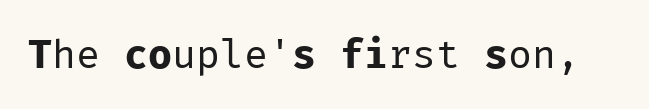
The image shows 40 px regular-weight sans-serif type, upright, monospaced; set normal letter spacing, not underlined; low stroke contrast and a medium x-height.
